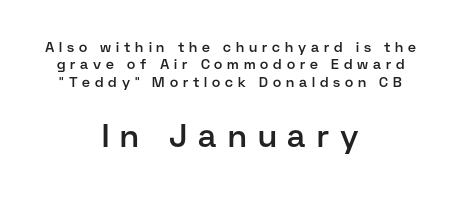
Q: Is the text bold? A: Semi-bold.
Q: Is the text italic (slanted)? A: No, it is upright.
Q: Is the typeface a serif or a sans-serif typeface? A: Sans-serif.
Q: Is the text underlined? A: No.
Q: How is the paragraph aligned? A: Centered.
Q: Is the spacing between letters normal or unusually wide? A: Unusually wide.
Q: Is the spacing between lines tight, normal or loose? A: Normal.
Q: Which block of text is set in a larger size, the first (top) or the second (bottom)? A: The second (bottom) one.
Q: Width (condensed, normal, or wide)? A: Normal.
Q: Stroke contrast? A: Low.
Q: x-height? A: Medium.
Q: Monospaced? A: No.
